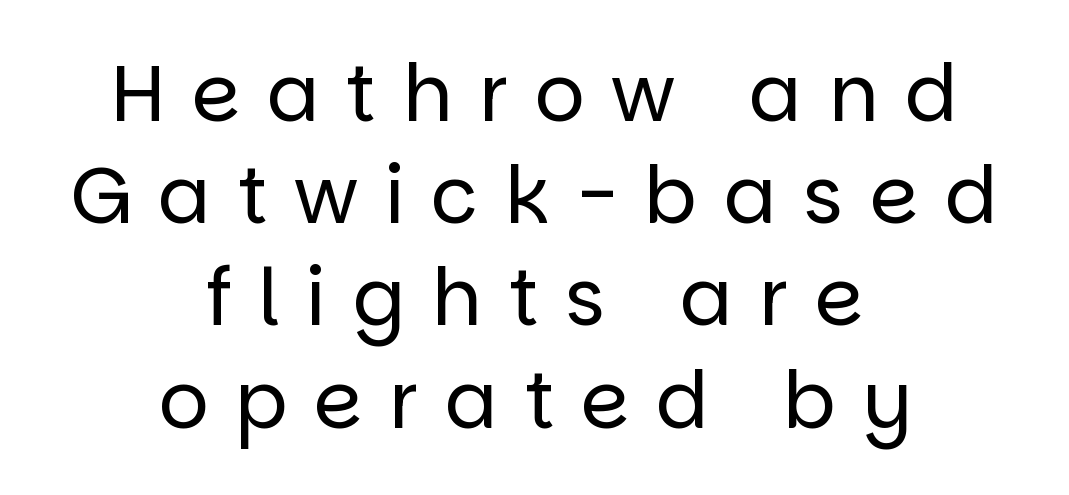
The image shows 78 px regular-weight sans-serif type, upright; set centered, normal line spacing (1.31x), unusually wide letter spacing (+0.34 em), not underlined; low stroke contrast and a large x-height.
